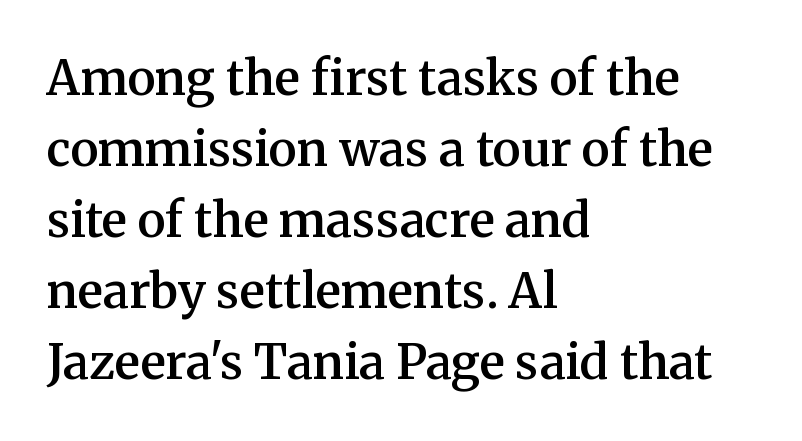
Q: Is the text bold? A: Semi-bold.
Q: Is the text italic (slanted)? A: No, it is upright.
Q: Is the typeface a serif or a sans-serif typeface? A: Serif.
Q: Is the text underlined? A: No.
Q: How is the paragraph aligned? A: Left-aligned.
Q: Is the spacing between letters normal or unusually wide? A: Normal.
Q: Is the spacing between lines tight, normal or loose? A: Normal.
Q: Width (condensed, normal, or wide)? A: Normal.
Q: Stroke contrast? A: Medium.
Q: x-height? A: Medium.
Q: Monospaced? A: No.
